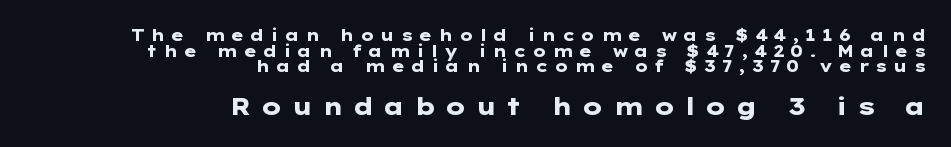
Q: Is the text bold? A: Yes.
Q: Is the text italic (slanted)? A: No, it is upright.
Q: Is the text underlined? A: No.
Q: How is the paragraph aligned? A: Right-aligned.
Q: Is the spacing between letters normal or unusually wide? A: Unusually wide.
Q: Is the spacing between lines tight, normal or loose? A: Tight.
Q: Which block of text is set in a larger size, the first (top) or the second (bottom)? A: The second (bottom) one.
